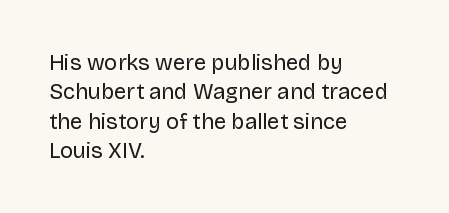
{"italic": "no", "bold": "no", "underline": "no", "align": "left", "line_spacing": "normal", "line_spacing_ratio": 1.33, "letter_spacing": "normal", "letter_spacing_em": 0.0, "glyph_px": 22}
